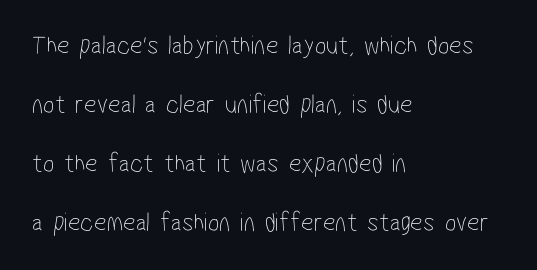
Q: Is the text bold? A: No.
Q: Is the text underlined? A: No.
Q: How is the paragraph aligned? A: Left-aligned.
Q: Is the spacing between letters normal or unusually wide? A: Normal.
Q: Is the spacing between lines tight, normal or loose? A: Loose.
